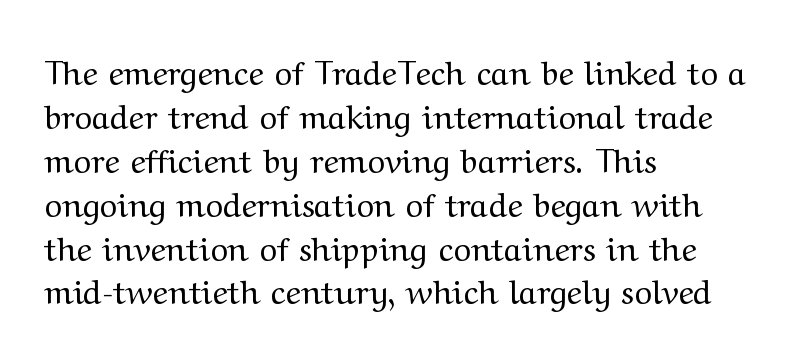
{"serif": "yes", "italic": "no", "bold": "no", "weight": "regular", "width": "wide", "stroke_contrast": "medium", "x_height": "medium", "monospaced": "no", "underline": "no", "align": "left", "line_spacing": "normal", "line_spacing_ratio": 1.33, "letter_spacing": "normal", "letter_spacing_em": 0.0, "glyph_px": 33}
